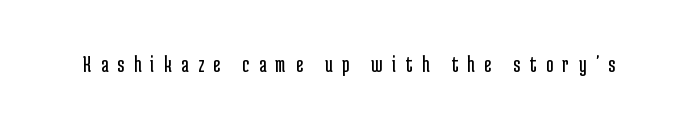
Stems here are at most as thick as an everyday book face. Check the space under the baseline: it is left empty. Spacing between characters has been opened up far beyond the box default. Tall strokes in this sample are plumb rather than angled.
